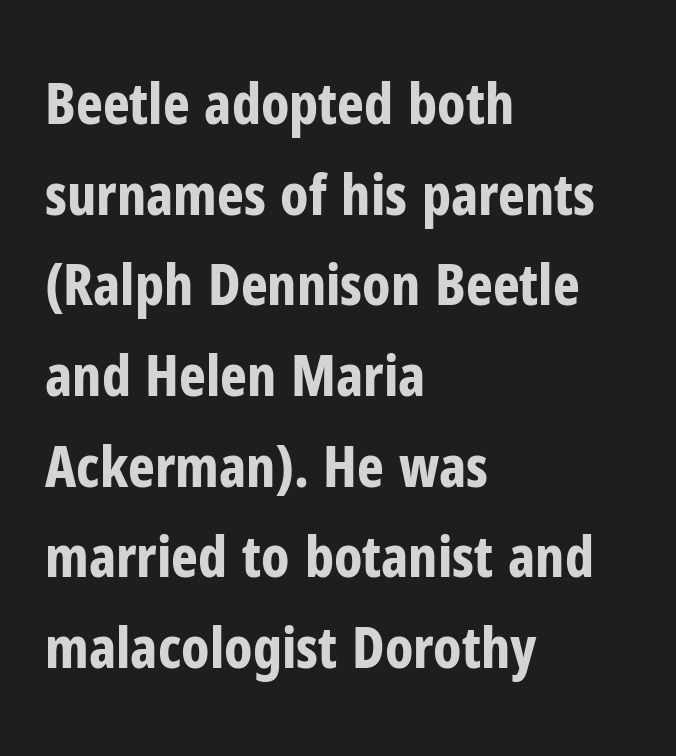
Q: Is the text bold? A: Yes.
Q: Is the text italic (slanted)? A: No, it is upright.
Q: Is the typeface a serif or a sans-serif typeface? A: Sans-serif.
Q: Is the text underlined? A: No.
Q: How is the paragraph aligned? A: Left-aligned.
Q: Is the spacing between letters normal or unusually wide? A: Normal.
Q: Is the spacing between lines tight, normal or loose? A: Normal.
Q: Width (condensed, normal, or wide)? A: Condensed.
Q: Stroke contrast? A: Low.
Q: x-height? A: Medium.
Q: Monospaced? A: No.
